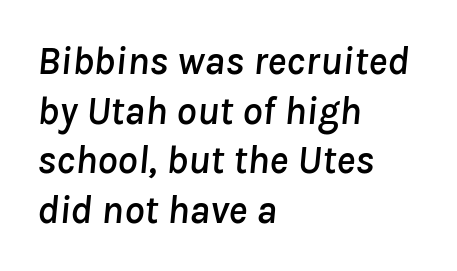
The image shows 40 px text type, italic (leaning right); set left-aligned, line spacing 1.24x, normal letter spacing, not underlined; low stroke contrast and a medium x-height.
